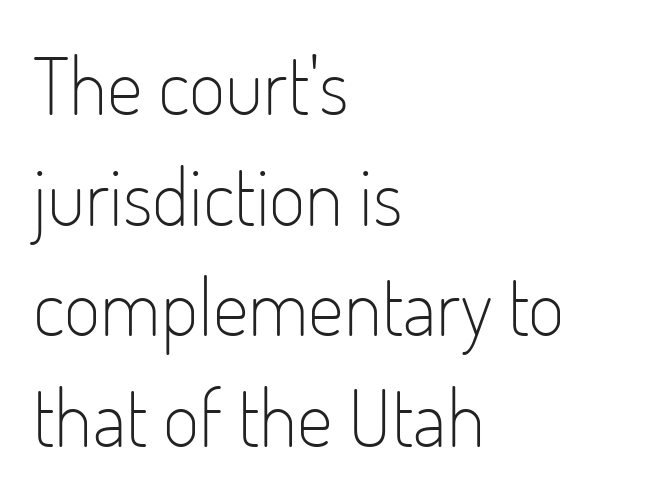
Q: Is the text bold? A: No.
Q: Is the text italic (slanted)? A: No, it is upright.
Q: Is the typeface a serif or a sans-serif typeface? A: Sans-serif.
Q: Is the text underlined? A: No.
Q: How is the paragraph aligned? A: Left-aligned.
Q: Is the spacing between letters normal or unusually wide? A: Normal.
Q: Is the spacing between lines tight, normal or loose? A: Normal.
Q: Width (condensed, normal, or wide)? A: Condensed.
Q: Stroke contrast? A: Low.
Q: x-height? A: Small.
Q: Monospaced? A: No.
